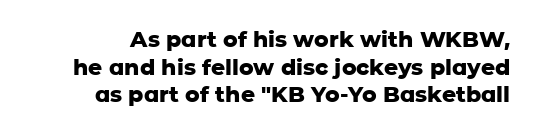
A typesetter would call this zero additional tracking. The rows are spaced the way most documents space them. Honestly, there is no underline to notice here at all. Is there any slant? The stems are plumb.
